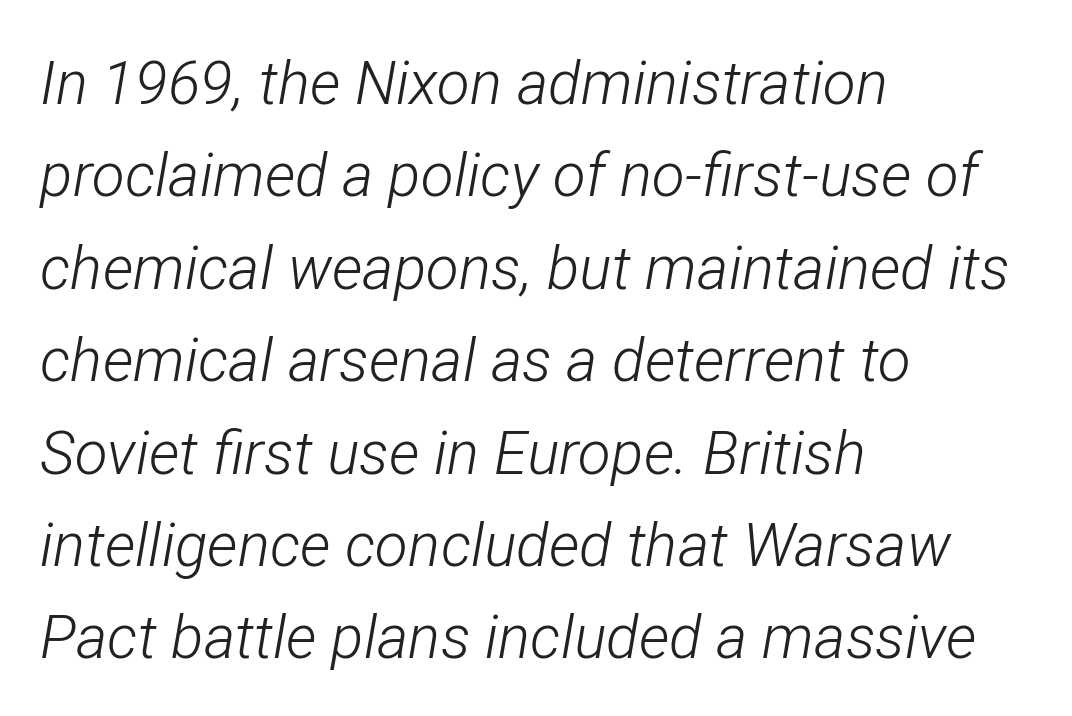
Q: Is the text bold? A: No.
Q: Is the text italic (slanted)? A: Yes, it leans right by about 12 degrees.
Q: Is the text underlined? A: No.
Q: How is the paragraph aligned? A: Left-aligned.
Q: Is the spacing between letters normal or unusually wide? A: Normal.
Q: Is the spacing between lines tight, normal or loose? A: Normal.
Q: Width (condensed, normal, or wide)? A: Condensed.
Q: Stroke contrast? A: Low.
Q: x-height? A: Medium.
Q: Monospaced? A: No.
